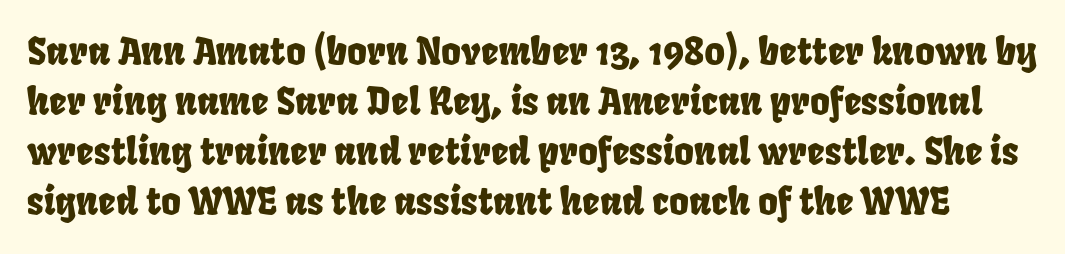
{"width": "condensed", "stroke_contrast": "low", "x_height": "large", "monospaced": "no", "underline": "no", "line_spacing": "normal", "line_spacing_ratio": 1.32, "letter_spacing": "normal", "letter_spacing_em": 0.0, "glyph_px": 38}
